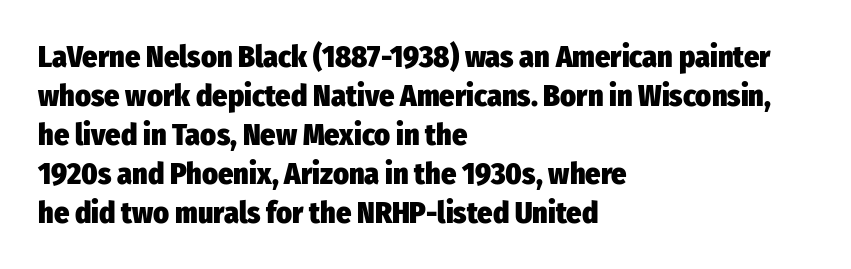
{"serif": "no", "italic": "no", "bold": "yes", "weight": "heavy", "width": "condensed", "stroke_contrast": "low", "x_height": "medium", "monospaced": "no", "underline": "no", "align": "left", "line_spacing": "normal", "line_spacing_ratio": 1.3, "letter_spacing": "normal", "letter_spacing_em": 0.0, "glyph_px": 30}
